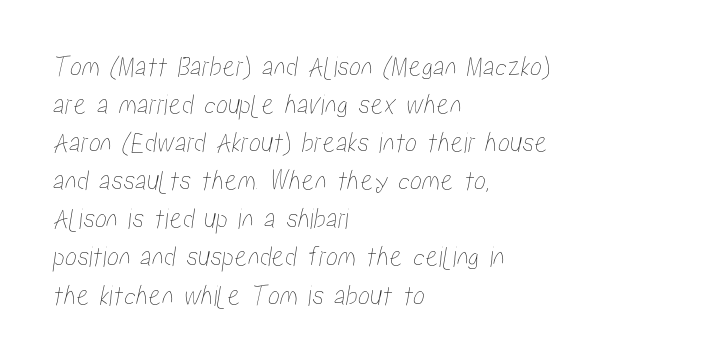
{"width": "condensed", "stroke_contrast": "low", "x_height": "medium", "monospaced": "no", "underline": "no", "align": "left", "line_spacing": "normal", "line_spacing_ratio": 1.27, "letter_spacing": "normal", "letter_spacing_em": 0.0, "glyph_px": 30}
